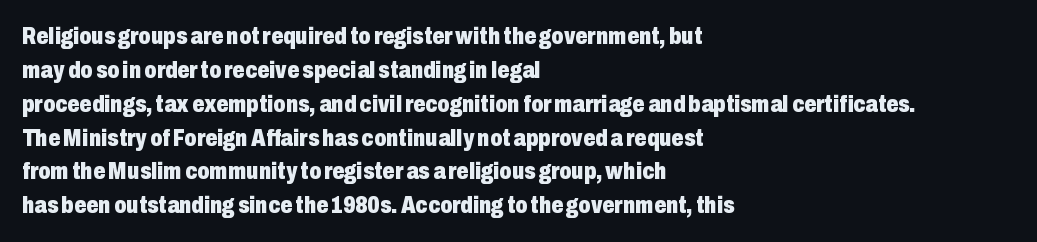
Check under the words: just untouched page. The lettering stays uniformly vertical, giving the passage a roman look. Does the weight exceed regular? Yes, all the way to bold. Leading: standard.
